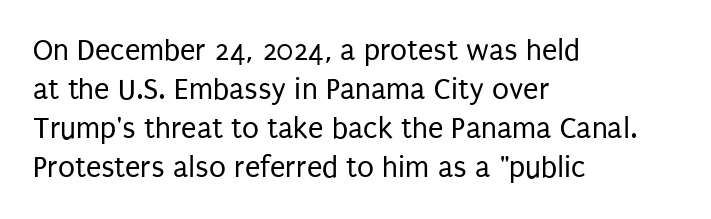
The image shows 31 px regular-weight, condensed sans-serif type, upright; set left-aligned, normal line spacing (1.26x), normal letter spacing, not underlined; low stroke contrast and a large x-height.
